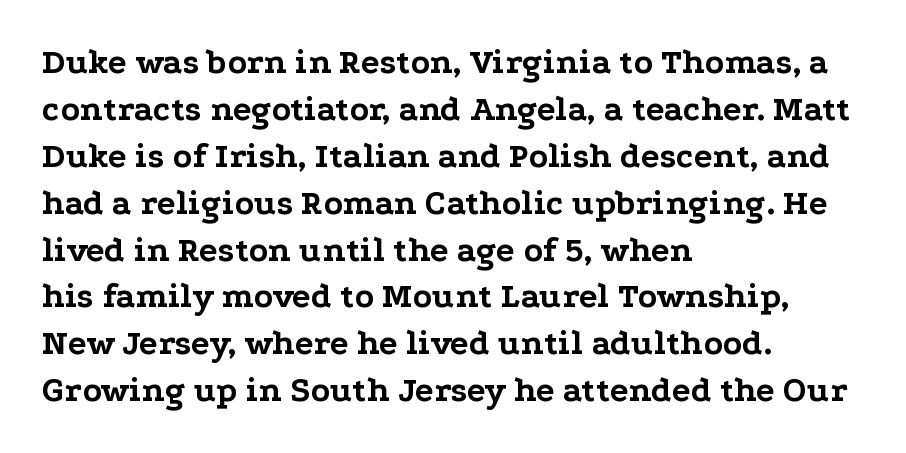
The image shows 35 px bold, wide serif type, upright; set left-aligned, normal line spacing (1.34x), normal letter spacing, not underlined; low stroke contrast and a medium x-height.
